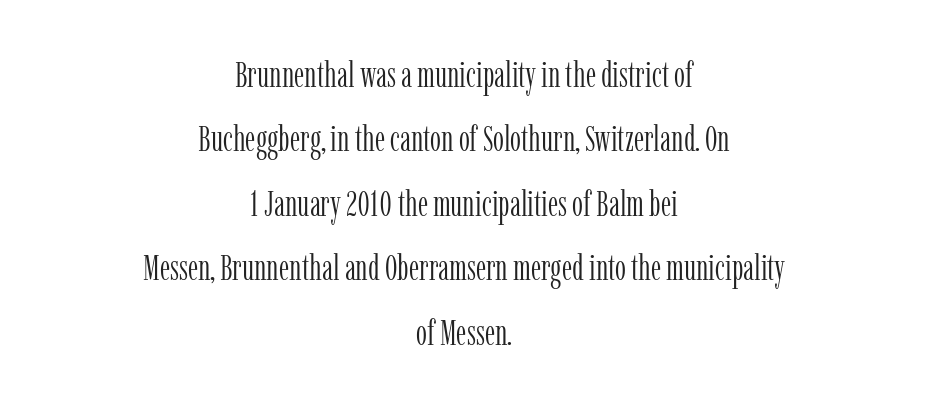
The strokes carry an ordinary text weight at most. Here the glyphs are tracked normally, forming tight word shapes. Rule under the text: the space is simply empty. Is there any slant? The stems are plumb. Spacing verdict: proportional, widths tailored to each character. The glyphs in this specimen are seriffed.
